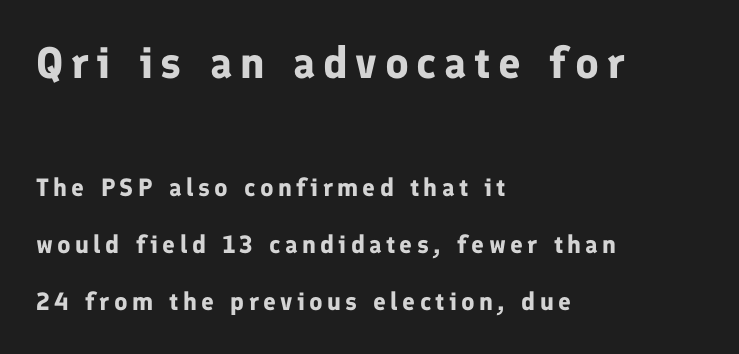
Q: Is the text bold? A: Yes.
Q: Is the text italic (slanted)? A: No, it is upright.
Q: Is the typeface a serif or a sans-serif typeface? A: Sans-serif.
Q: Is the text underlined? A: No.
Q: How is the paragraph aligned? A: Left-aligned.
Q: Is the spacing between lines tight, normal or loose? A: Loose.
Q: Which block of text is set in a larger size, the first (top) or the second (bottom)? A: The first (top) one.
Q: Width (condensed, normal, or wide)? A: Normal.
Q: Stroke contrast? A: Low.
Q: x-height? A: Medium.
Q: Monospaced? A: No.
